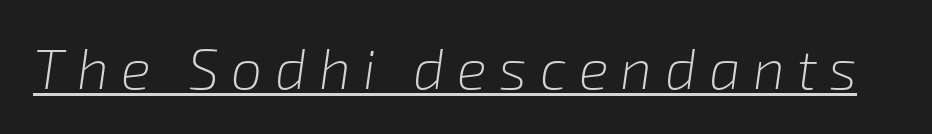
Slant detected: the letters are inclined. Note the varied advance widths — an 'i' is clearly narrower than an 'm'. Is the stroke heavy? The answer is a plain regular-or-lighter. The face used here appears with an underline applied.
